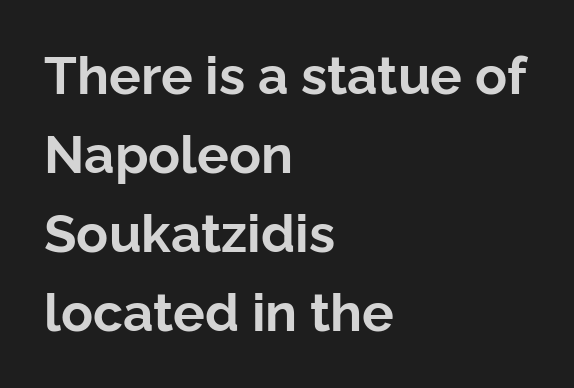
This is the regular roman posture of the typeface. Spacing between characters is what you'd get straight out of the box. The zone under the glyphs is completely vacant. Vertically, the passage feels balanced, rows spaced as you'd expect. As a designer I'd log this as weight 700, bold.
